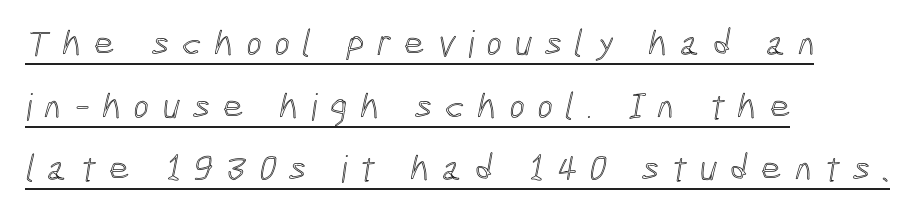
{"width": "condensed", "x_height": "medium", "monospaced": "no", "underline": "yes", "align": "left", "line_spacing": "normal", "line_spacing_ratio": 1.69, "letter_spacing": "wide", "letter_spacing_em": 0.34, "glyph_px": 37}
